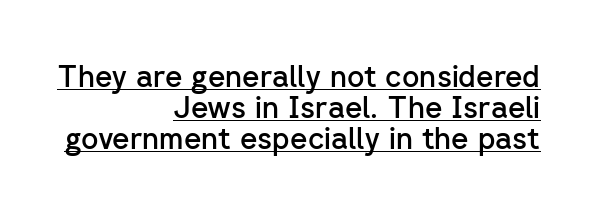
Successive baselines arrive quickly, one right under another. The line texture is even and compact thanks to regular tracking. Nope, no serifs anywhere on these letters. In terms of weight, the rendering is demibold, just under bold. The typography opts for an upright posture over an oblique one.
